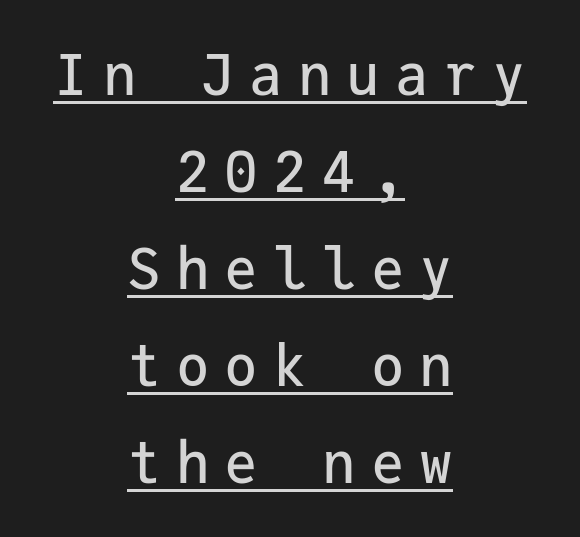
The image shows 56 px sans-serif type, upright, monospaced; set centered, line spacing 1.73x, unusually wide letter spacing (+0.27 em), underlined; low stroke contrast and a medium x-height.
